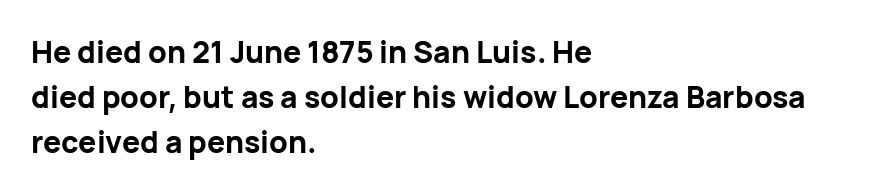
{"serif": "no", "italic": "no", "bold": "yes", "weight": "bold", "width": "normal", "stroke_contrast": "low", "x_height": "medium", "monospaced": "no", "underline": "no", "align": "left", "line_spacing": "normal", "line_spacing_ratio": 1.5, "letter_spacing": "normal", "letter_spacing_em": 0.0, "glyph_px": 30}
